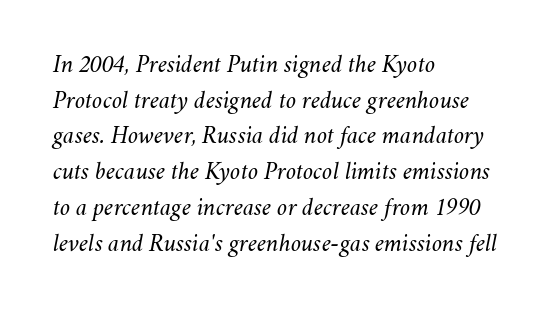
Q: Is the text bold? A: No.
Q: Is the text italic (slanted)? A: Yes, it leans right by about 11 degrees.
Q: Is the text underlined? A: No.
Q: How is the paragraph aligned? A: Left-aligned.
Q: Is the spacing between letters normal or unusually wide? A: Normal.
Q: Is the spacing between lines tight, normal or loose? A: Normal.
